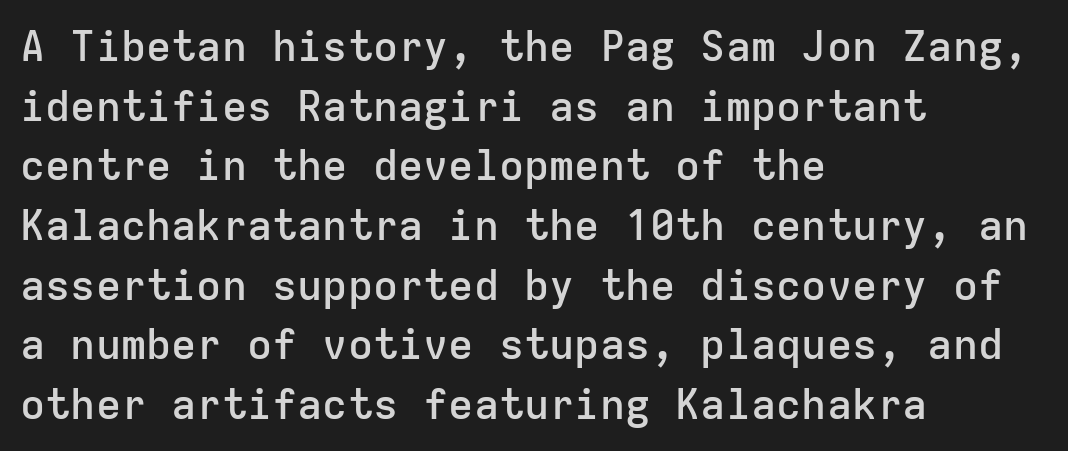
Q: Is the text bold? A: Semi-bold.
Q: Is the text italic (slanted)? A: No, it is upright.
Q: Is the typeface a serif or a sans-serif typeface? A: Sans-serif.
Q: Is the text underlined? A: No.
Q: How is the paragraph aligned? A: Left-aligned.
Q: Is the spacing between letters normal or unusually wide? A: Normal.
Q: Is the spacing between lines tight, normal or loose? A: Normal.
Q: Width (condensed, normal, or wide)? A: Normal.
Q: Stroke contrast? A: Low.
Q: x-height? A: Medium.
Q: Monospaced? A: Yes.
